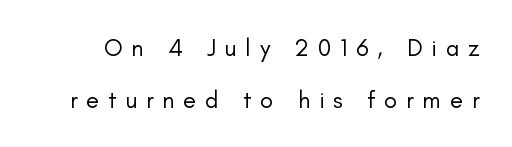
The image shows 24 px text type, upright; set loose line spacing (2.16x), unusually wide letter spacing (+0.37 em), not underlined.
